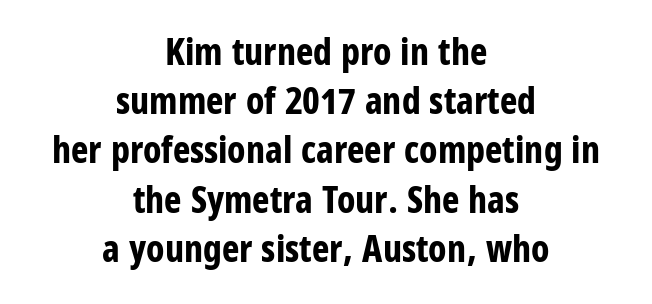
{"serif": "no", "italic": "no", "bold": "yes", "weight": "bold", "width": "condensed", "stroke_contrast": "low", "x_height": "large", "monospaced": "no", "underline": "no", "align": "center", "line_spacing": "normal", "line_spacing_ratio": 1.33, "letter_spacing": "normal", "letter_spacing_em": 0.0, "glyph_px": 37}
